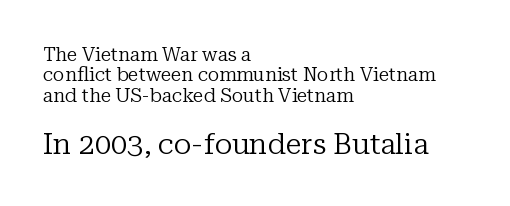
Q: Is the text bold? A: No.
Q: Is the text italic (slanted)? A: No, it is upright.
Q: Is the typeface a serif or a sans-serif typeface? A: Serif.
Q: Is the text underlined? A: No.
Q: How is the paragraph aligned? A: Left-aligned.
Q: Is the spacing between letters normal or unusually wide? A: Normal.
Q: Is the spacing between lines tight, normal or loose? A: Tight.
Q: Which block of text is set in a larger size, the first (top) or the second (bottom)? A: The second (bottom) one.
Q: Width (condensed, normal, or wide)? A: Normal.
Q: Stroke contrast? A: Low.
Q: x-height? A: Medium.
Q: Monospaced? A: No.
